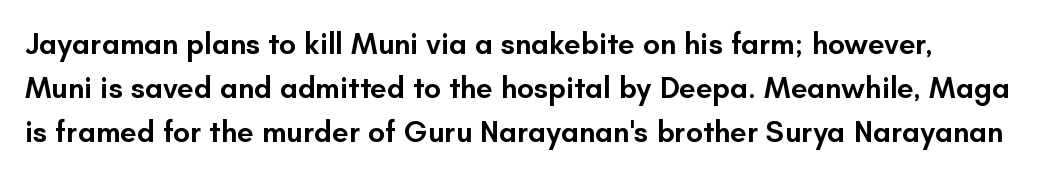
Leading matches the norm, producing a regular column. Weight: semibold (demi). Looks like regular typesetting: each glyph gets only the width it needs. The specimen reads as upright at a glance. The line texture is even and compact thanks to regular tracking.
